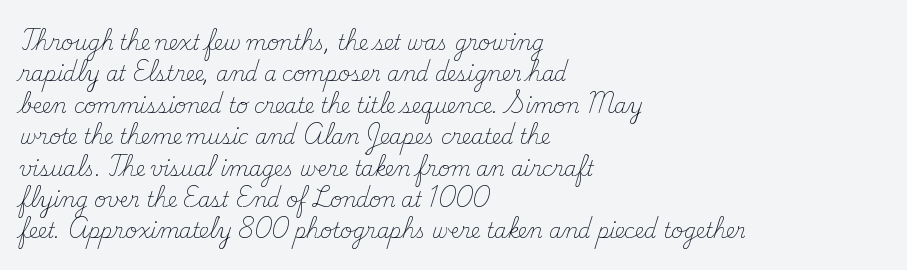
Q: Is the text bold? A: No.
Q: Is the text italic (slanted)? A: Yes.
Q: Is the text underlined? A: No.
Q: How is the paragraph aligned? A: Left-aligned.
Q: Is the spacing between letters normal or unusually wide? A: Normal.
Q: Is the spacing between lines tight, normal or loose? A: Normal.
